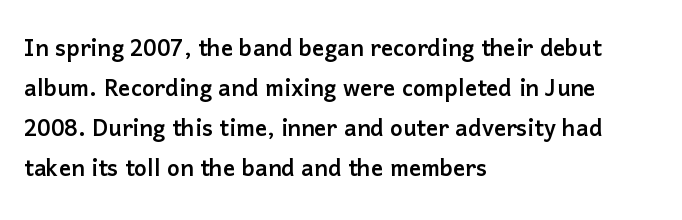
Q: Is the text italic (slanted)? A: No, it is upright.
Q: Is the typeface a serif or a sans-serif typeface? A: Sans-serif.
Q: Is the text underlined? A: No.
Q: How is the paragraph aligned? A: Left-aligned.
Q: Is the spacing between letters normal or unusually wide? A: Normal.
Q: Is the spacing between lines tight, normal or loose? A: Normal.
Q: Width (condensed, normal, or wide)? A: Normal.
Q: Stroke contrast? A: Low.
Q: x-height? A: Medium.
Q: Monospaced? A: No.
